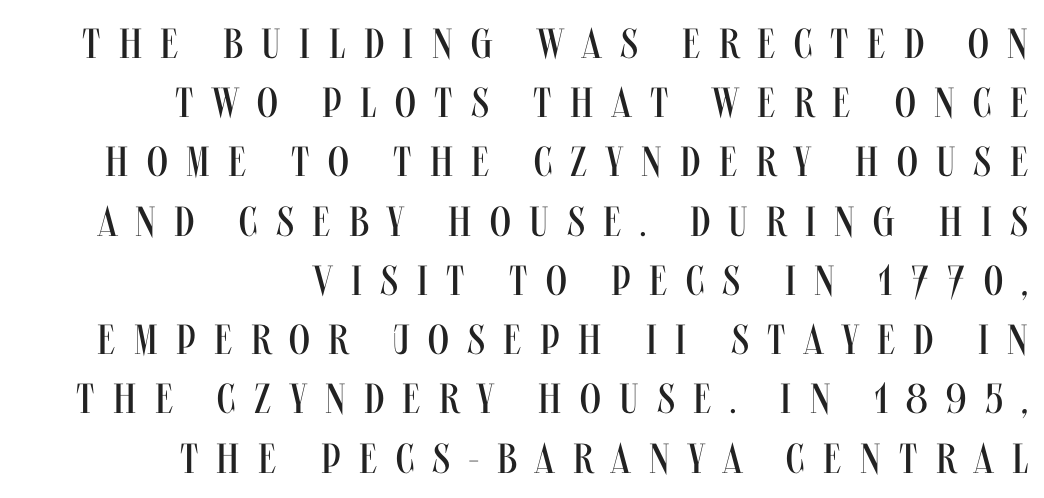
Q: Is the text bold? A: No.
Q: Is the text italic (slanted)? A: No, it is upright.
Q: Is the typeface a serif or a sans-serif typeface? A: Sans-serif.
Q: Is the text underlined? A: No.
Q: How is the paragraph aligned? A: Right-aligned.
Q: Is the spacing between letters normal or unusually wide? A: Unusually wide.
Q: Is the spacing between lines tight, normal or loose? A: Normal.
Q: Width (condensed, normal, or wide)? A: Condensed.
Q: Stroke contrast? A: Medium.
Q: x-height? A: Large.
Q: Monospaced? A: No.
